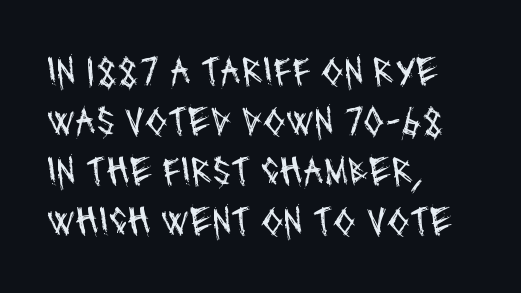
Q: Is the text bold? A: No.
Q: Is the typeface a serif or a sans-serif typeface? A: Sans-serif.
Q: Is the text underlined? A: No.
Q: How is the paragraph aligned? A: Left-aligned.
Q: Is the spacing between letters normal or unusually wide? A: Normal.
Q: Width (condensed, normal, or wide)? A: Condensed.
Q: Stroke contrast? A: Medium.
Q: x-height? A: Large.
Q: Monospaced? A: No.
